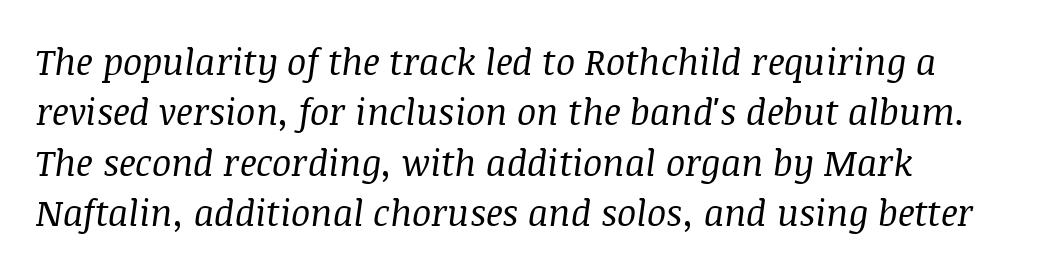
The image shows 36 px regular-weight serif type, italic (leaning right); set left-aligned, normal line spacing (1.4x), normal letter spacing, not underlined; medium stroke contrast and a large x-height.
